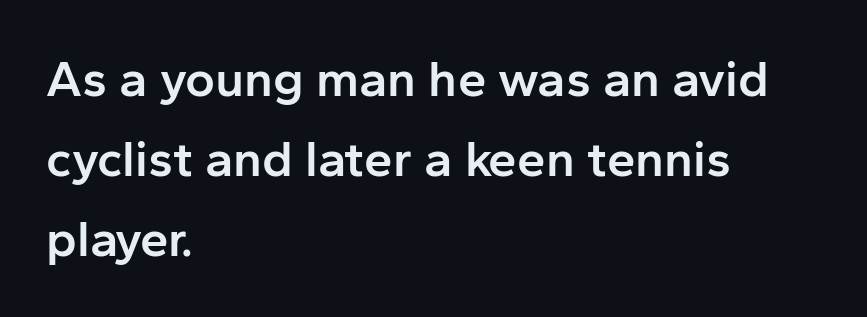
The image shows 51 px semibold sans-serif type, upright; set left-aligned, normal line spacing (1.57x), normal letter spacing, not underlined; low stroke contrast and a medium x-height.
